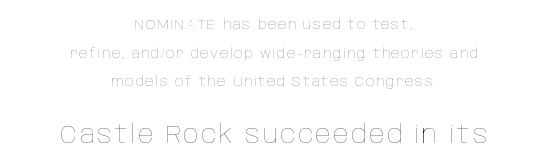
The image shows 25 px text type, upright; set centered, loose line spacing (2.05x), not underlined; the second (bottom) block is 1.79x larger.
